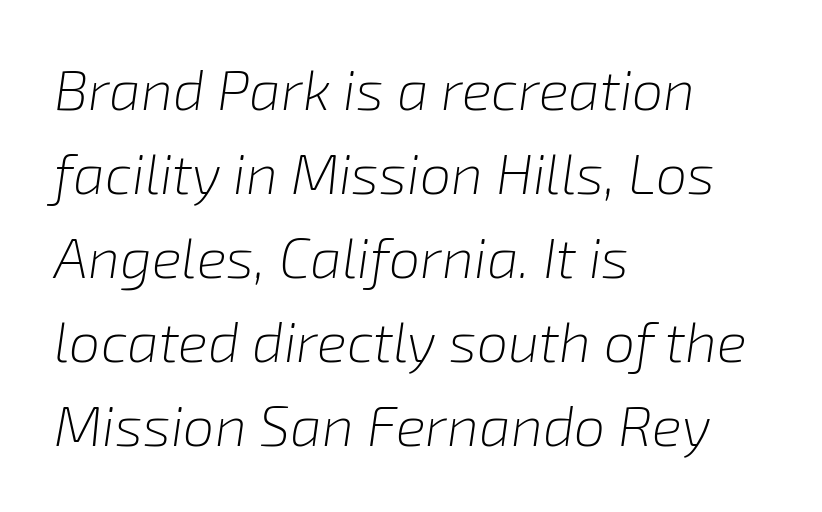
Q: Is the text bold? A: No.
Q: Is the text italic (slanted)? A: Yes, it leans right by about 8 degrees.
Q: Is the text underlined? A: No.
Q: How is the paragraph aligned? A: Left-aligned.
Q: Is the spacing between letters normal or unusually wide? A: Normal.
Q: Is the spacing between lines tight, normal or loose? A: Normal.
Q: Width (condensed, normal, or wide)? A: Normal.
Q: Stroke contrast? A: Low.
Q: x-height? A: Medium.
Q: Monospaced? A: No.
